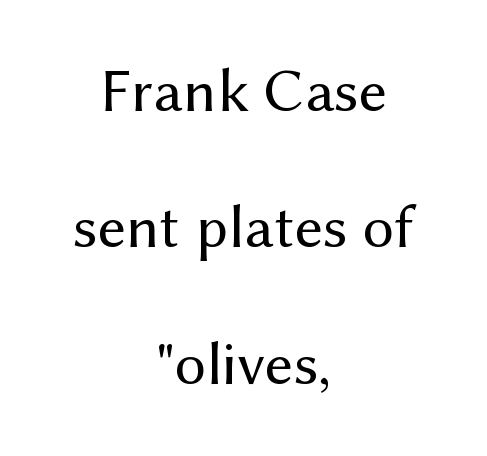
Q: Is the text bold? A: No.
Q: Is the text italic (slanted)? A: No, it is upright.
Q: Is the typeface a serif or a sans-serif typeface? A: Sans-serif.
Q: Is the text underlined? A: No.
Q: How is the paragraph aligned? A: Centered.
Q: Is the spacing between letters normal or unusually wide? A: Normal.
Q: Is the spacing between lines tight, normal or loose? A: Loose.
Q: Width (condensed, normal, or wide)? A: Normal.
Q: Stroke contrast? A: Medium.
Q: x-height? A: Medium.
Q: Monospaced? A: No.
